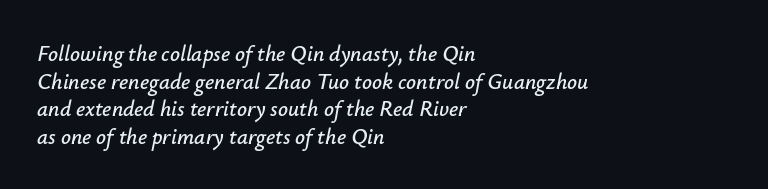
This sample is left-justified, so line endings fall wherever the words run out. The words here are not underlined. This sample uses an oblique cut, with every glyph tilted off the vertical. Quick note: interline space is typical. Spacing between characters is what you'd get straight out of the box.
